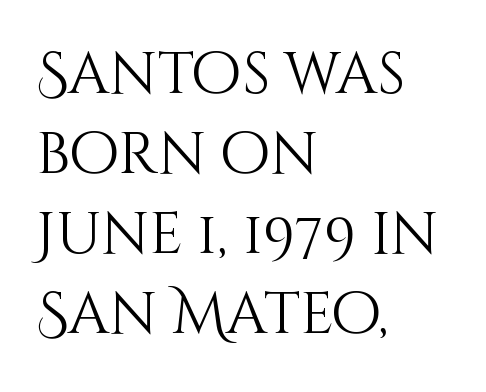
{"italic": "no", "bold": "no", "weight": "light", "width": "normal", "stroke_contrast": "medium", "x_height": "large", "monospaced": "no", "underline": "no", "align": "left", "line_spacing": "normal", "line_spacing_ratio": 1.38, "letter_spacing": "normal", "letter_spacing_em": 0.0, "glyph_px": 58}
